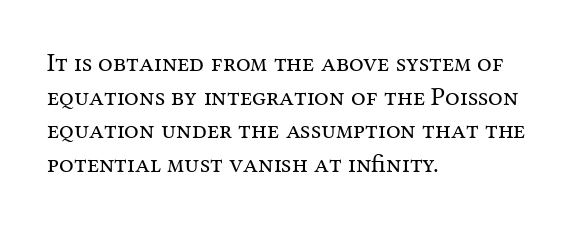
The image shows 26 px text type, upright; set left-aligned, normal line spacing (1.29x), normal letter spacing, not underlined.
